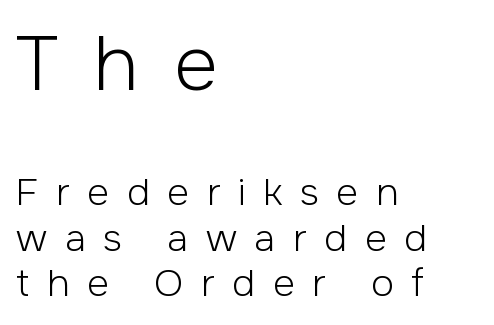
Bigger letters appear in the top chunk; the bottom chunk is reduced. Summary of weight: not heavy and not bold. The words here are not underlined. This sample uses an upright cut, with every glyph sitting square on the baseline.
